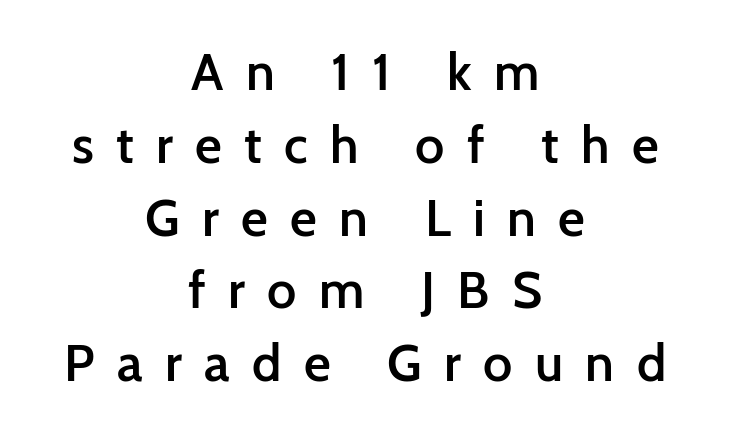
The image shows 52 px semibold sans-serif type, upright; set centered, normal line spacing (1.4x), unusually wide letter spacing (+0.43 em), not underlined; low stroke contrast and a medium x-height.
